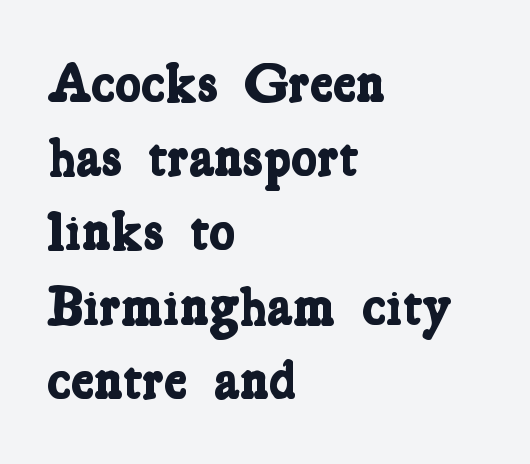
Q: Is the text bold? A: Yes.
Q: Is the typeface a serif or a sans-serif typeface? A: Serif.
Q: Is the text underlined? A: No.
Q: How is the paragraph aligned? A: Left-aligned.
Q: Is the spacing between letters normal or unusually wide? A: Normal.
Q: Is the spacing between lines tight, normal or loose? A: Normal.
Q: Width (condensed, normal, or wide)? A: Condensed.
Q: Stroke contrast? A: Low.
Q: x-height? A: Medium.
Q: Monospaced? A: No.
